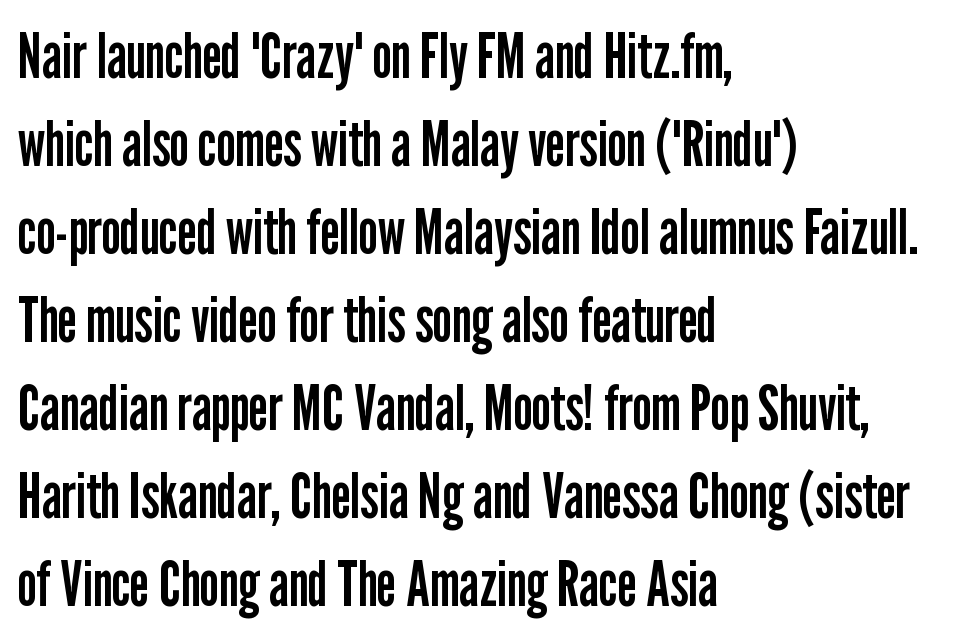
The image shows 62 px regular-weight, condensed sans-serif type, upright; set left-aligned, normal line spacing (1.42x), normal letter spacing, not underlined; low stroke contrast and a medium x-height.
